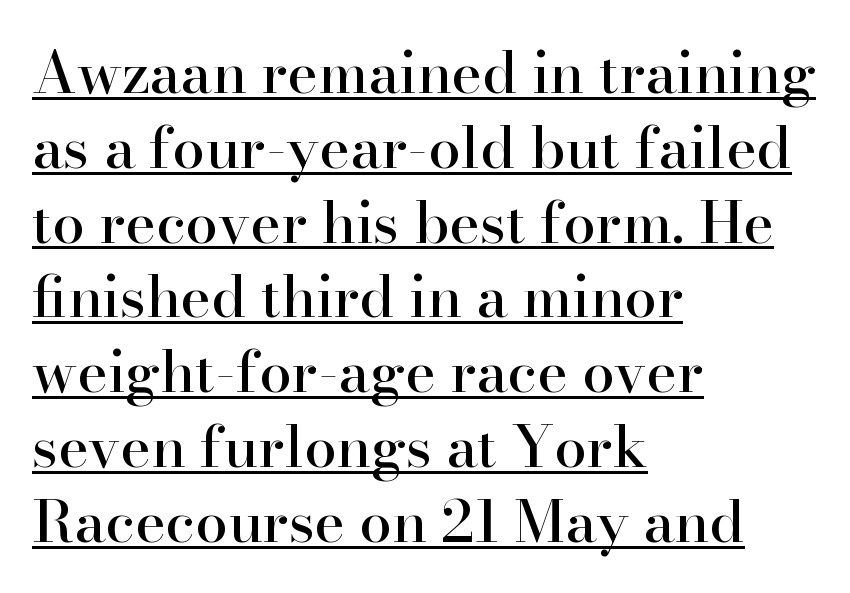
Characters remain perfectly vertical along every line. Each letter keeps its own natural width here, so spacing adapts to shape. These characters rest on top of a visible drawn line. The block of text has a typical density, with ordinary space between rows.
